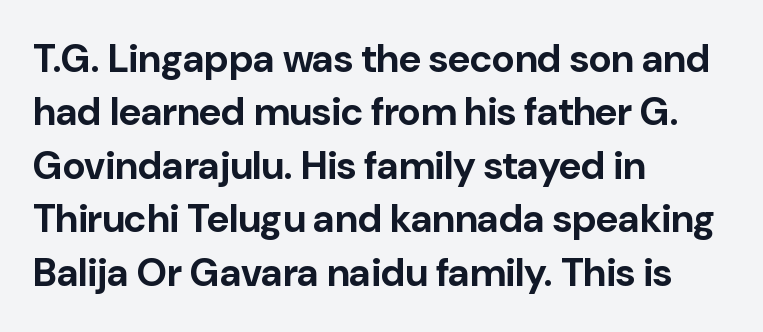
{"serif": "no", "italic": "no", "bold": "yes", "weight": "bold", "width": "normal", "stroke_contrast": "low", "x_height": "medium", "monospaced": "no", "underline": "no", "align": "left", "line_spacing": "normal", "line_spacing_ratio": 1.37, "letter_spacing": "normal", "letter_spacing_em": 0.0, "glyph_px": 39}
